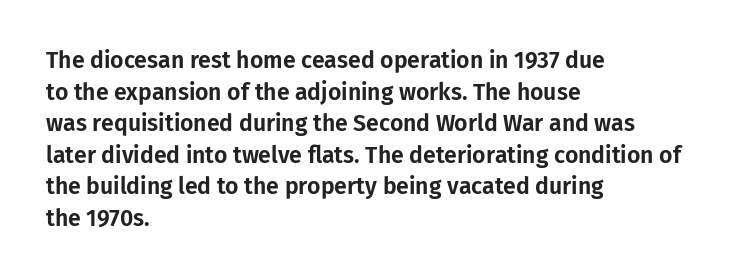
{"italic": "no", "underline": "no", "align": "left", "line_spacing": "normal", "line_spacing_ratio": 1.37, "letter_spacing": "normal", "letter_spacing_em": 0.0, "glyph_px": 23}
